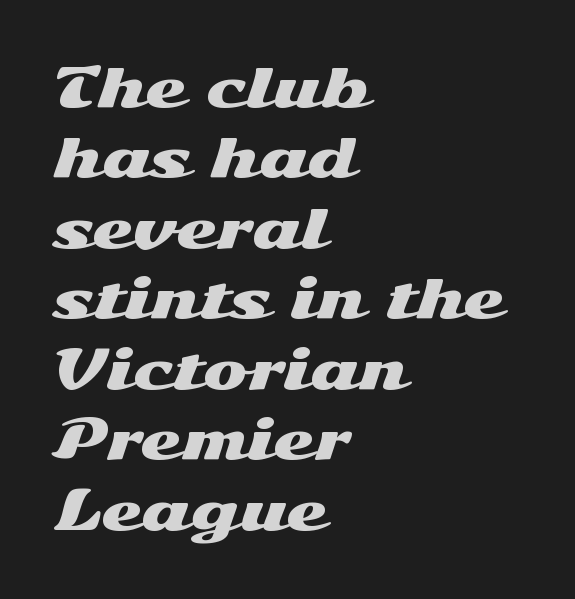
Words float on clear page, feet unadorned. Where is the straight margin? On the left. Is this a fixed-width face? No — the glyphs have proportional, varying widths. Tracking here is standard; glyphs follow each other at the usual distance. What kind of face is this? One without serifs — a sans.
